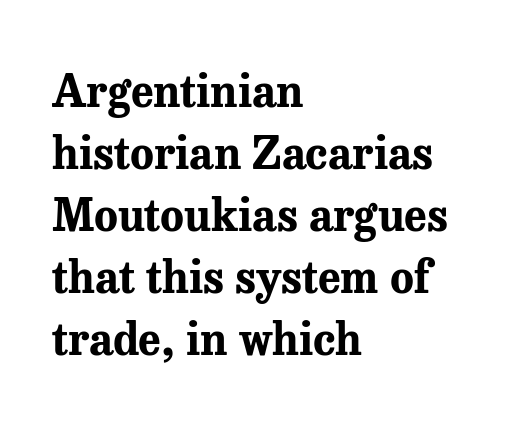
Q: Is the text bold? A: Yes.
Q: Is the text italic (slanted)? A: No, it is upright.
Q: Is the typeface a serif or a sans-serif typeface? A: Serif.
Q: Is the text underlined? A: No.
Q: How is the paragraph aligned? A: Left-aligned.
Q: Is the spacing between letters normal or unusually wide? A: Normal.
Q: Is the spacing between lines tight, normal or loose? A: Normal.
Q: Width (condensed, normal, or wide)? A: Normal.
Q: Stroke contrast? A: Medium.
Q: x-height? A: Medium.
Q: Monospaced? A: No.
